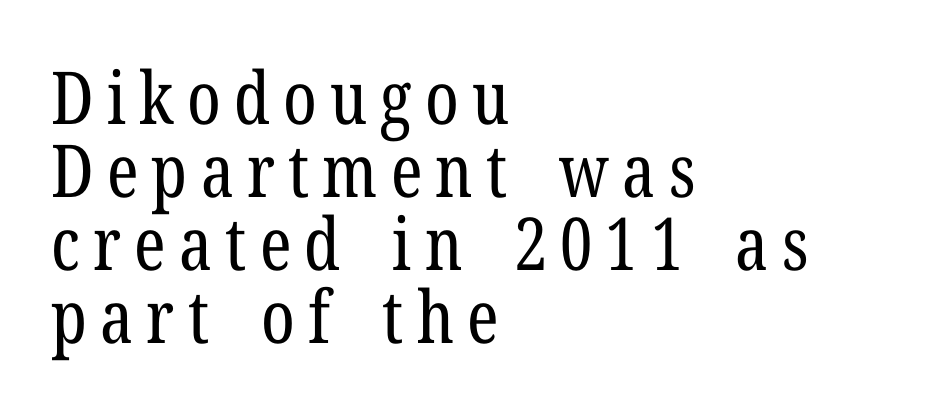
{"serif": "yes", "italic": "no", "bold": "no", "weight": "regular", "width": "condensed", "stroke_contrast": "low", "x_height": "medium", "monospaced": "no", "underline": "no", "align": "left", "line_spacing": "tight", "line_spacing_ratio": 1.0, "glyph_px": 73}
